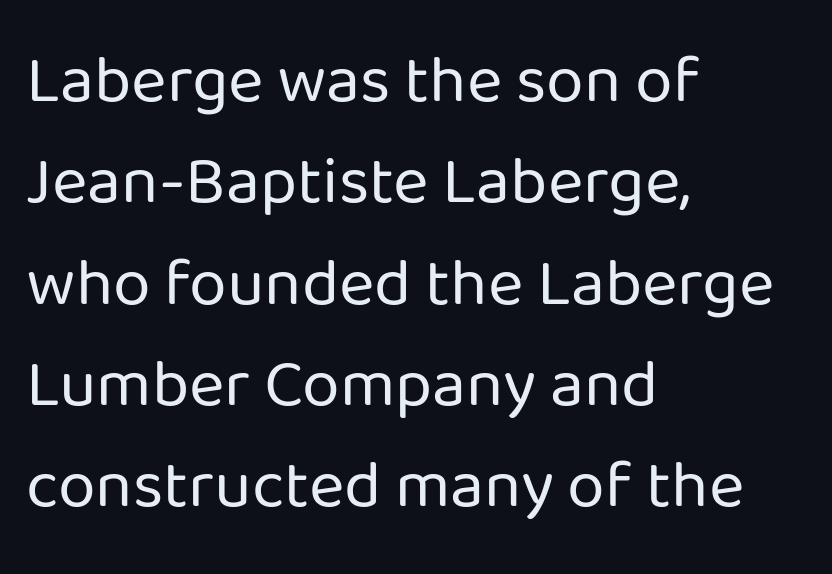
{"serif": "no", "italic": "no", "bold": "no", "weight": "regular", "width": "normal", "stroke_contrast": "low", "x_height": "medium", "monospaced": "no", "underline": "no", "align": "left", "line_spacing": "normal", "line_spacing_ratio": 1.49, "letter_spacing": "normal", "letter_spacing_em": 0.0, "glyph_px": 68}
